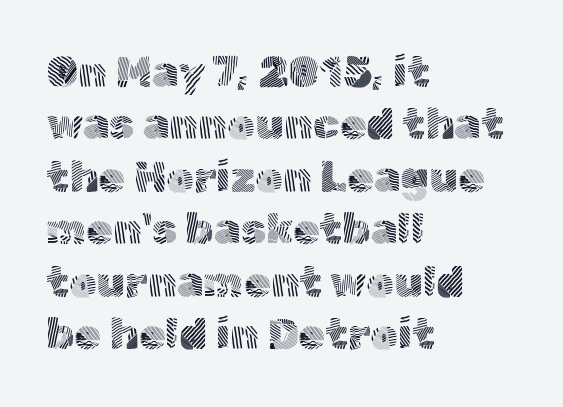
You could call the tracking neutral — neither tight nor loose. A typesetter would label this face a sans. Style check: upright. The lines are quadded left.
